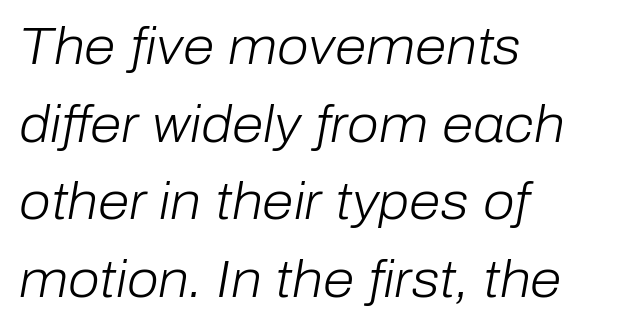
The image shows 51 px light type, italic (leaning right); set left-aligned, normal line spacing (1.52x), normal letter spacing, not underlined; low stroke contrast and a medium x-height.
